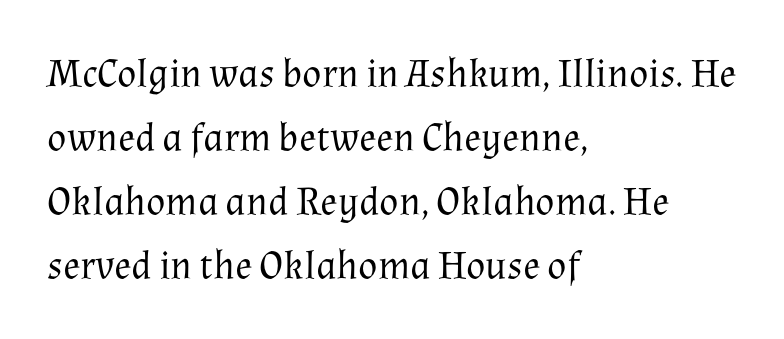
The image shows 40 px regular-weight serif type, upright; set left-aligned, normal line spacing (1.6x), normal letter spacing, not underlined; medium stroke contrast and a medium x-height.
